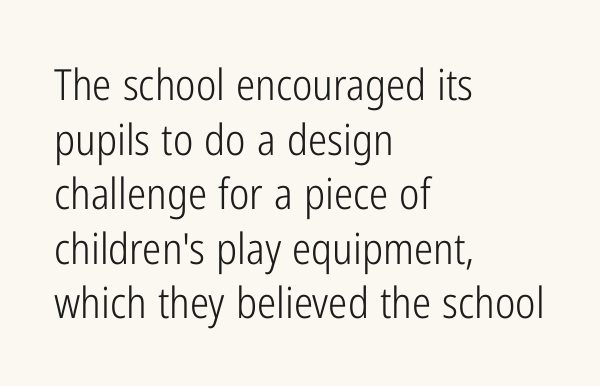
Note the varied advance widths — an 'i' is clearly narrower than an 'm'. The passage shown has conventional tracking throughout. Alignment: flush left. Descenders are the only things crossing below the line. Heaviness? Minimal to ordinary, like unemphasized prose. Examine the stroke ends and you'll find no serifs.
